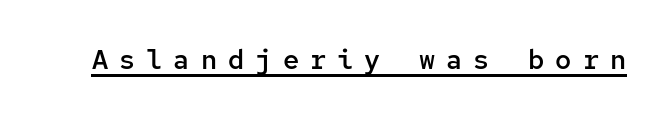
Q: Is the text bold? A: Semi-bold.
Q: Is the text italic (slanted)? A: No, it is upright.
Q: Is the text underlined? A: Yes.
Q: Is the spacing between letters normal or unusually wide? A: Unusually wide.
